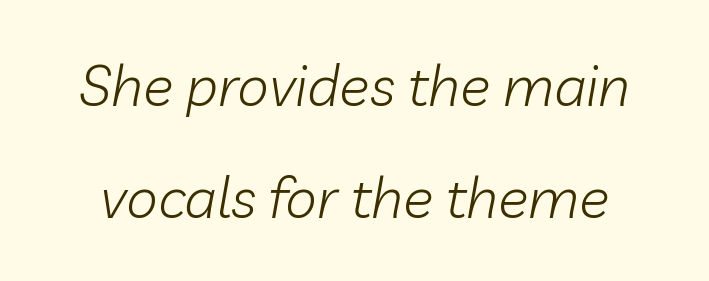
The image shows 57 px light type, italic (leaning right); set loose line spacing (1.96x), normal letter spacing, not underlined; low stroke contrast and a medium x-height.
